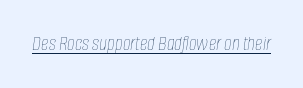
{"italic": "yes", "lean": "right", "slant_degrees": 8, "bold": "no", "underline": "yes", "letter_spacing": "normal", "letter_spacing_em": 0.0, "glyph_px": 21}
